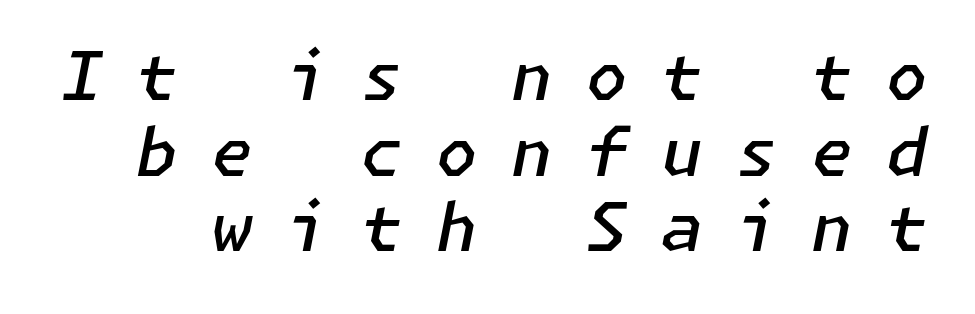
{"italic": "yes", "lean": "right", "slant_degrees": 11, "bold": "semi", "weight": "semibold", "width": "normal", "stroke_contrast": "low", "x_height": "medium", "underline": "no", "line_spacing": "tight", "line_spacing_ratio": 1.13, "letter_spacing": "wide", "letter_spacing_em": 0.5, "glyph_px": 67}
